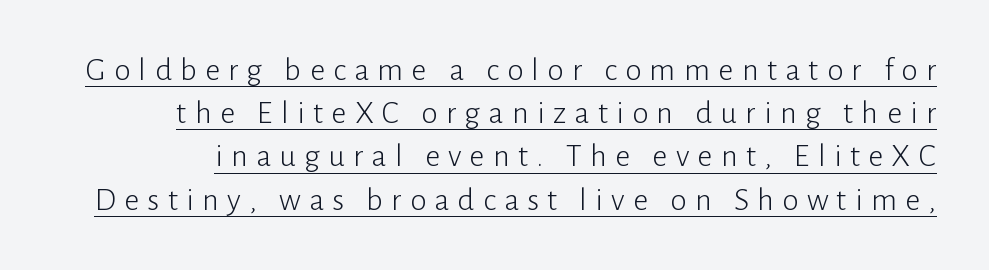
Compared with undecorated copy, this sample adds a rule below the words. Compared with typical body copy, the letter spacing here is much looser. Character widths vary here, with narrow letters taking less room than wide ones. Is this a sans? Yes — the strokes have no serifs. Posture: upright roman. A quiet, ordinary-to-light weight characterises the typeface.
